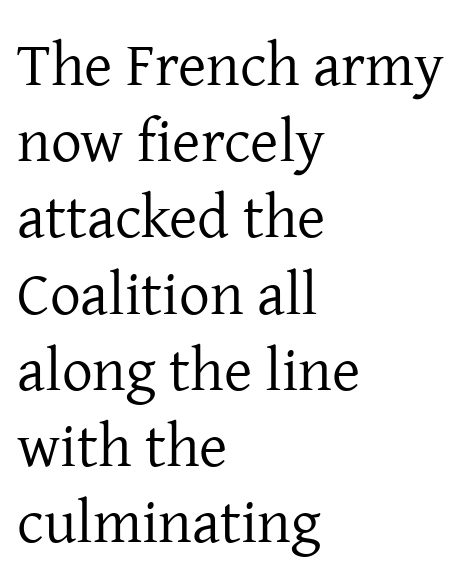
Q: Is the text bold? A: No.
Q: Is the text italic (slanted)? A: No, it is upright.
Q: Is the typeface a serif or a sans-serif typeface? A: Serif.
Q: Is the text underlined? A: No.
Q: How is the paragraph aligned? A: Left-aligned.
Q: Is the spacing between letters normal or unusually wide? A: Normal.
Q: Is the spacing between lines tight, normal or loose? A: Normal.
Q: Width (condensed, normal, or wide)? A: Normal.
Q: Stroke contrast? A: Low.
Q: x-height? A: Medium.
Q: Monospaced? A: No.
